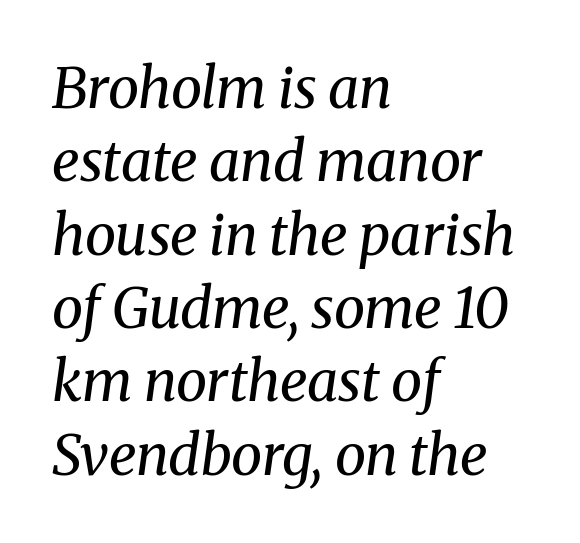
Q: Is the text bold? A: No.
Q: Is the text italic (slanted)? A: Yes, it leans right by about 8 degrees.
Q: Is the typeface a serif or a sans-serif typeface? A: Serif.
Q: Is the text underlined? A: No.
Q: How is the paragraph aligned? A: Left-aligned.
Q: Is the spacing between letters normal or unusually wide? A: Normal.
Q: Is the spacing between lines tight, normal or loose? A: Normal.
Q: Width (condensed, normal, or wide)? A: Normal.
Q: Stroke contrast? A: Medium.
Q: x-height? A: Medium.
Q: Monospaced? A: No.
